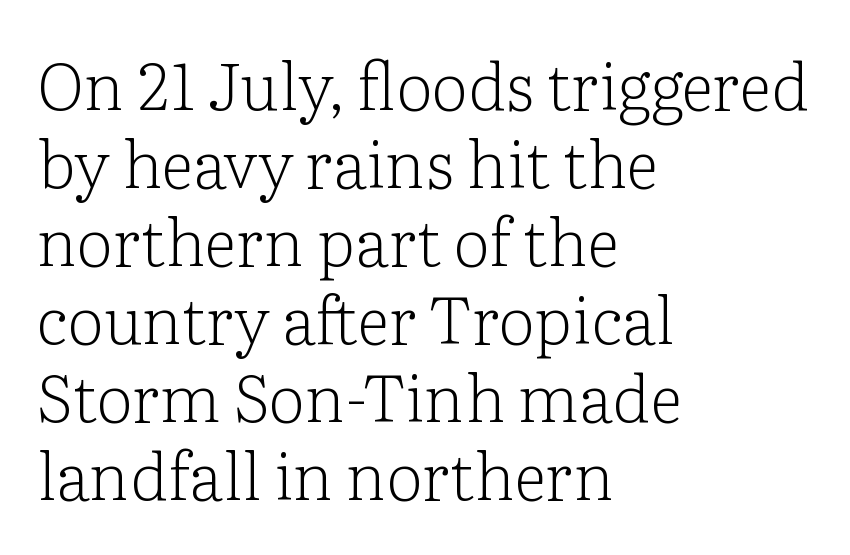
The image shows 65 px light serif type, upright; set left-aligned, line spacing 1.2x, normal letter spacing, not underlined; low stroke contrast and a medium x-height.
